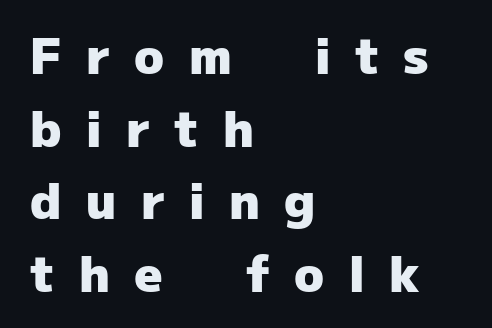
Caption: expanded tracking, letters set apart. The letters are bold, with thick, heavy strokes. This is sans-serif lettering, the kind often seen on screens and signage. Quick note: not italic, upright.
